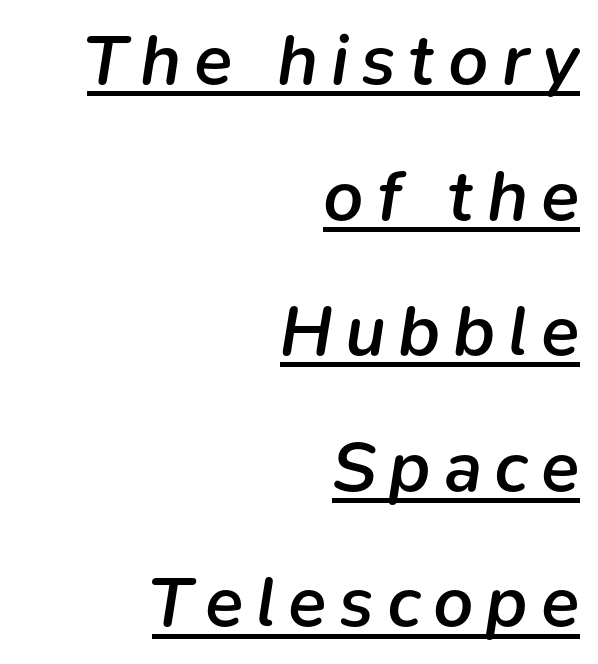
{"italic": "yes", "lean": "right", "slant_degrees": 9, "bold": "semi", "weight": "semibold", "width": "normal", "stroke_contrast": "low", "x_height": "medium", "monospaced": "no", "underline": "yes", "align": "right", "line_spacing": "loose", "line_spacing_ratio": 1.91, "glyph_px": 71}
